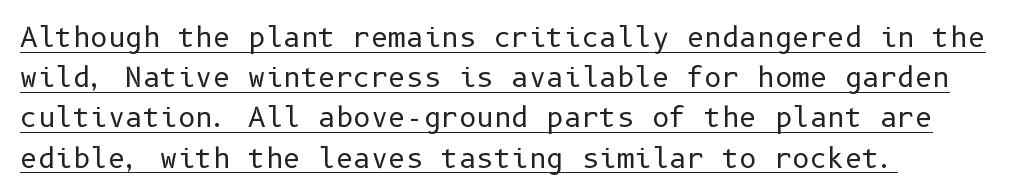
{"italic": "no", "bold": "no", "underline": "yes", "align": "left", "line_spacing": "normal", "line_spacing_ratio": 1.49, "letter_spacing": "normal", "letter_spacing_em": 0.0, "glyph_px": 27}
